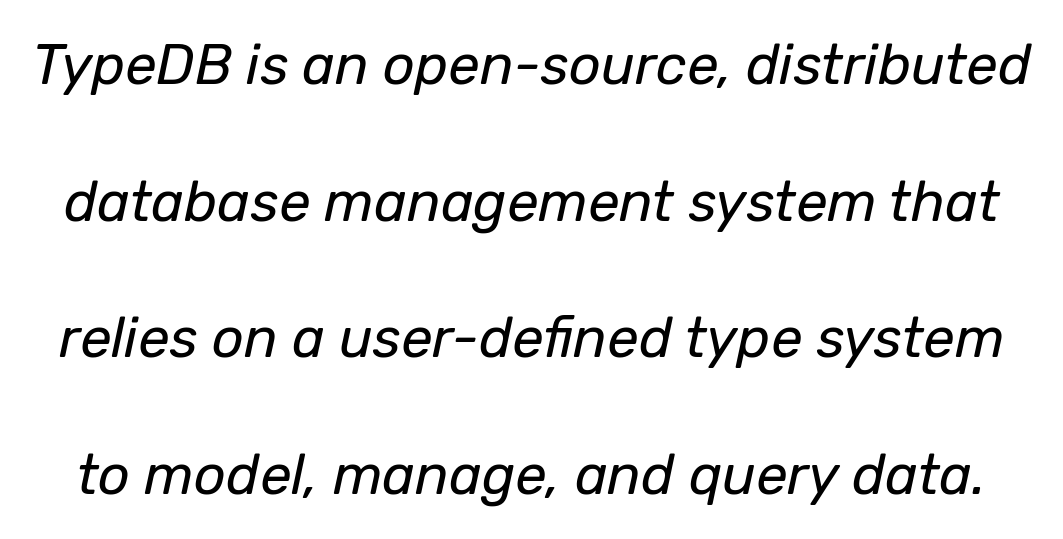
Q: Is the text bold? A: No.
Q: Is the text italic (slanted)? A: Yes, it leans right by about 12 degrees.
Q: Is the text underlined? A: No.
Q: Is the spacing between letters normal or unusually wide? A: Normal.
Q: Is the spacing between lines tight, normal or loose? A: Loose.
Q: Width (condensed, normal, or wide)? A: Normal.
Q: Stroke contrast? A: Low.
Q: x-height? A: Medium.
Q: Monospaced? A: No.
